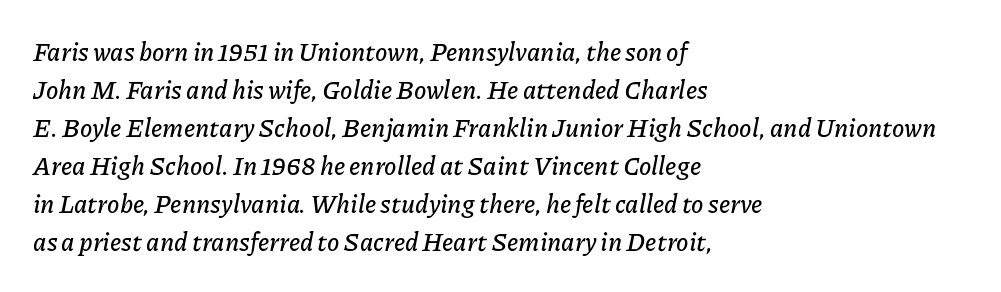
{"italic": "yes", "lean": "right", "slant_degrees": 11, "underline": "no", "align": "left", "line_spacing": "normal", "line_spacing_ratio": 1.52, "letter_spacing": "normal", "letter_spacing_em": 0.0, "glyph_px": 25}
